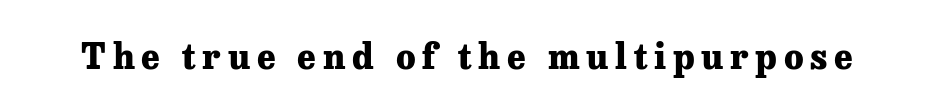
Q: Is the text bold? A: Yes.
Q: Is the text italic (slanted)? A: No, it is upright.
Q: Is the typeface a serif or a sans-serif typeface? A: Serif.
Q: Is the text underlined? A: No.
Q: Width (condensed, normal, or wide)? A: Normal.
Q: Stroke contrast? A: Low.
Q: x-height? A: Medium.
Q: Monospaced? A: No.
